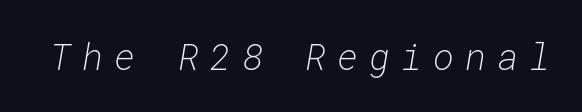
The image shows 36 px light type, italic (leaning right), monospaced; set unusually wide letter spacing (+0.3 em), not underlined; low stroke contrast and a medium x-height.
